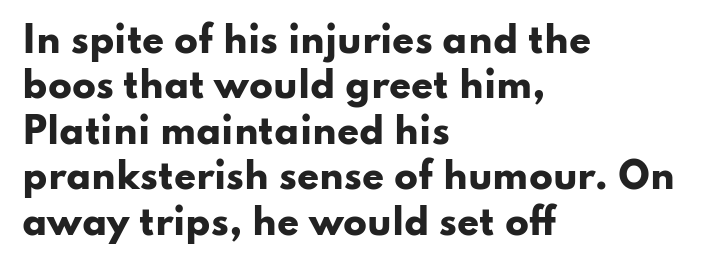
{"serif": "no", "italic": "no", "bold": "yes", "weight": "heavy", "width": "wide", "stroke_contrast": "low", "x_height": "small", "monospaced": "no", "underline": "no", "align": "left", "line_spacing": "normal", "line_spacing_ratio": 1.3, "letter_spacing": "normal", "letter_spacing_em": 0.0, "glyph_px": 35}
